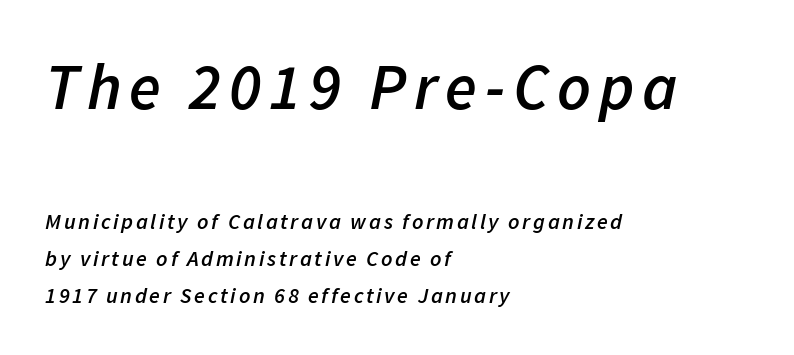
The designer left line spacing at the default. Letters rest on an invisible, unmarked baseline. Here the first block reads like a headline and the second like body copy. The text block is weighted toward the left margin, trailing off unevenly rightward. Think of a printed novel: that variable character pitch is what you see here. Does the weight exceed regular? Yes, but only to semibold.
